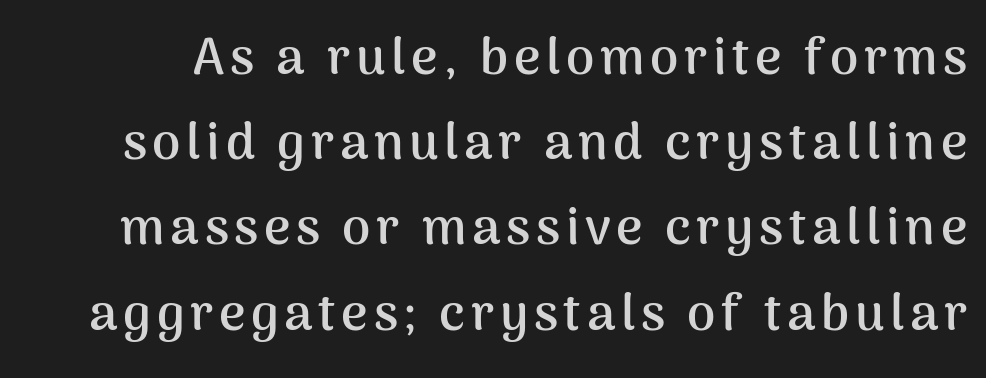
The space between consecutive lines is moderate. Does the type have serifs? No, each stem ends abruptly. Note the varied advance widths — an 'i' is clearly narrower than an 'm'. Anything drawn beneath the words? Only blank space. The passage shown is emphatically bold. You can tell it's not italic because the verticals are truly vertical.
